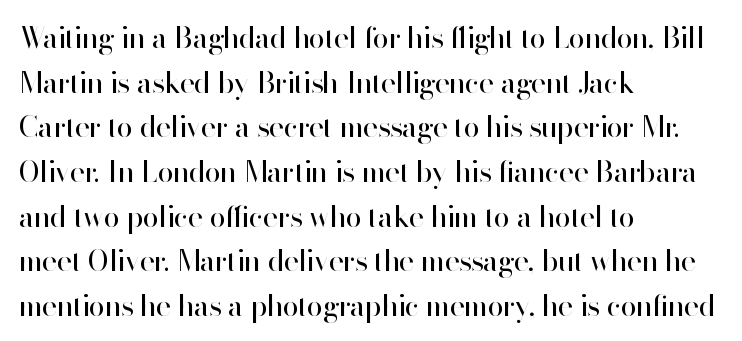
{"serif": "no", "italic": "no", "bold": "no", "weight": "regular", "width": "normal", "stroke_contrast": "high", "x_height": "small", "monospaced": "no", "underline": "no", "align": "left", "line_spacing": "normal", "line_spacing_ratio": 1.54, "letter_spacing": "normal", "letter_spacing_em": 0.0, "glyph_px": 29}
